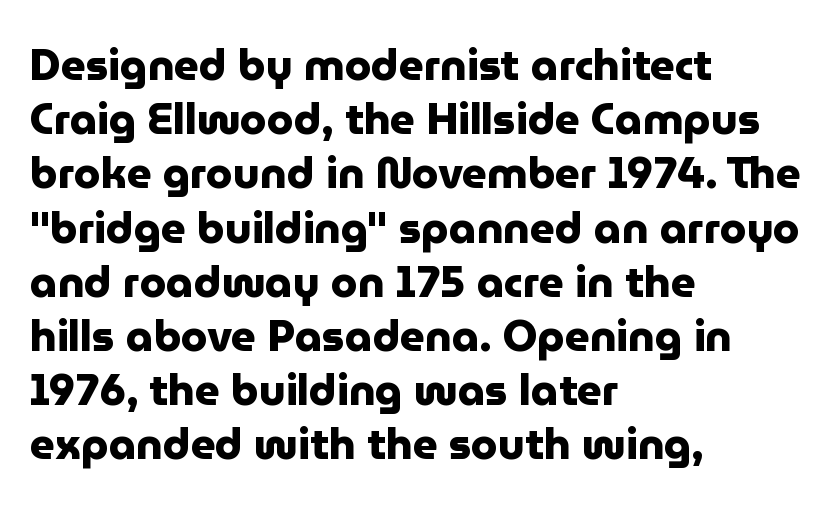
Looks like regular typesetting: each glyph gets only the width it needs. Italic: no, the glyphs are upright roman. Set as a true bold cut, around the 700 mark. Glance below the letters and you will spot only blank space. Whoever set this chose a conventional vertical rhythm. Line starts are locked; line ends wander.
